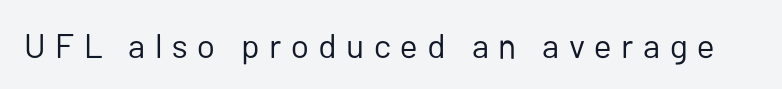
Q: Is the text bold? A: No.
Q: Is the text italic (slanted)? A: No, it is upright.
Q: Is the typeface a serif or a sans-serif typeface? A: Sans-serif.
Q: Is the text underlined? A: No.
Q: Is the spacing between letters normal or unusually wide? A: Unusually wide.
Q: Width (condensed, normal, or wide)? A: Normal.
Q: Stroke contrast? A: Low.
Q: x-height? A: Medium.
Q: Monospaced? A: No.
